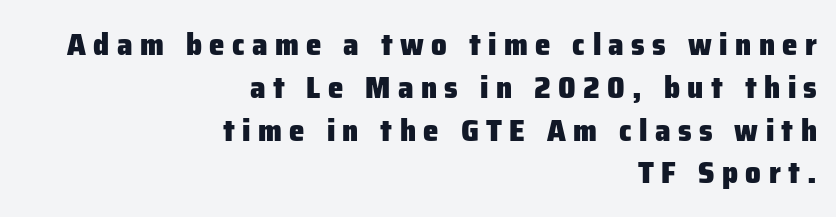
The image shows 31 px heavy sans-serif type, upright; set right-aligned, normal line spacing (1.38x), unusually wide letter spacing (+0.24 em), not underlined; low stroke contrast and a medium x-height.
